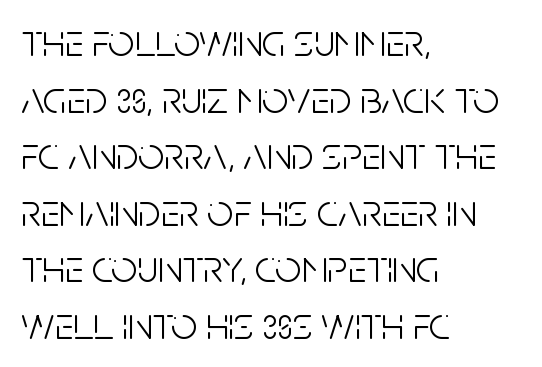
The image shows 46 px light, condensed sans-serif type, upright; set left-aligned, line spacing 1.23x, normal letter spacing, not underlined; low stroke contrast and a large x-height.
